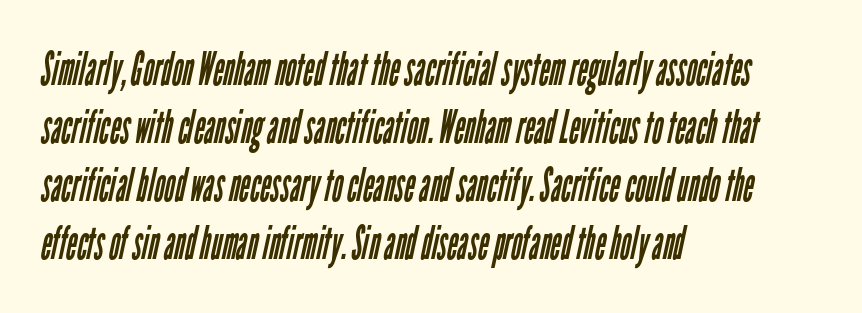
Examine the stroke ends and you'll find no serifs. Each letter keeps its own natural width here, so spacing adapts to shape. Counters stay open thanks to moderate or lighter strokes. Unmarked baselines from the first word to the last. In terms of letterspacing, this is plain default setting.
